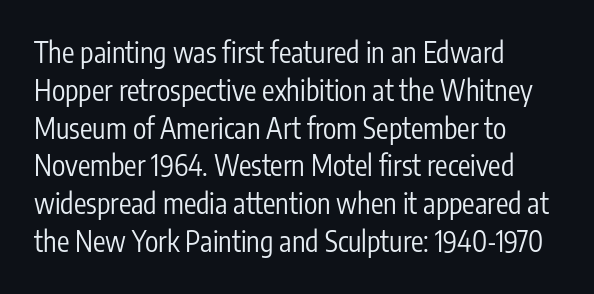
{"serif": "no", "italic": "no", "bold": "no", "weight": "regular", "width": "condensed", "stroke_contrast": "low", "x_height": "medium", "monospaced": "no", "underline": "no", "align": "left", "line_spacing": "normal", "line_spacing_ratio": 1.35, "letter_spacing": "normal", "letter_spacing_em": 0.0, "glyph_px": 28}
